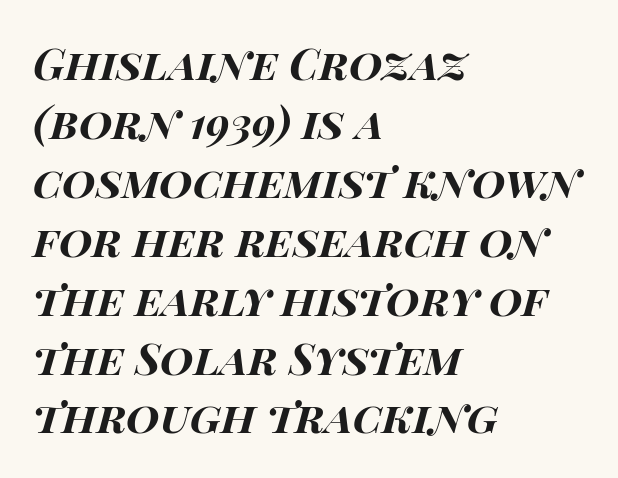
{"italic": "yes", "lean": "right", "slant_degrees": 15, "bold": "yes", "weight": "bold", "width": "wide", "stroke_contrast": "high", "x_height": "large", "monospaced": "no", "underline": "no", "align": "left", "line_spacing": "normal", "line_spacing_ratio": 1.37, "letter_spacing": "normal", "letter_spacing_em": 0.0, "glyph_px": 43}
